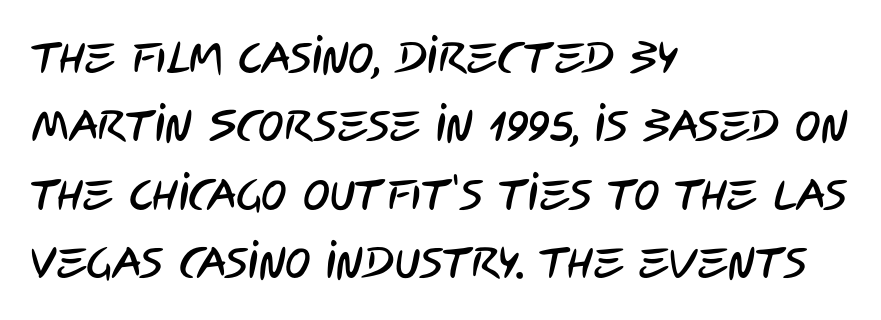
Lines of text with bare space underneath. This sample keeps an unexceptional amount of space between lines. The face used here is proportionally spaced, like ordinary book or web type. Layout note: lines flush left.
